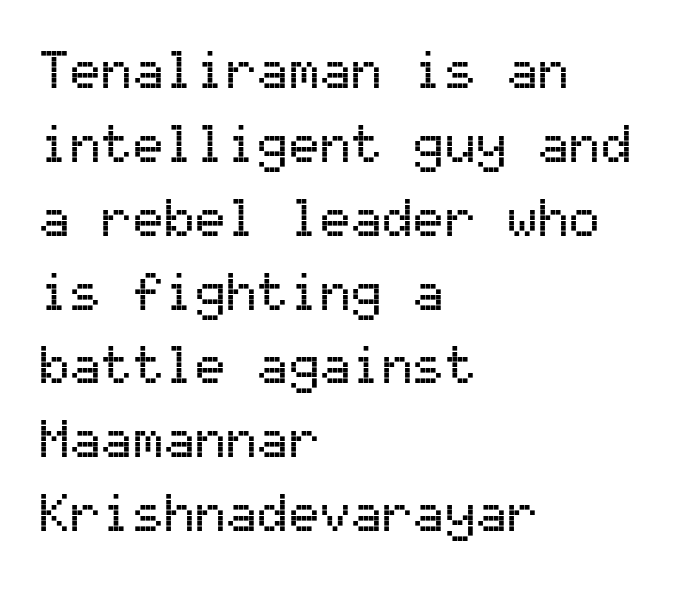
{"serif": "no", "italic": "no", "width": "normal", "stroke_contrast": "medium", "x_height": "medium", "monospaced": "yes", "underline": "no", "align": "left", "line_spacing": "normal", "line_spacing_ratio": 1.42, "letter_spacing": "normal", "letter_spacing_em": 0.0, "glyph_px": 52}
